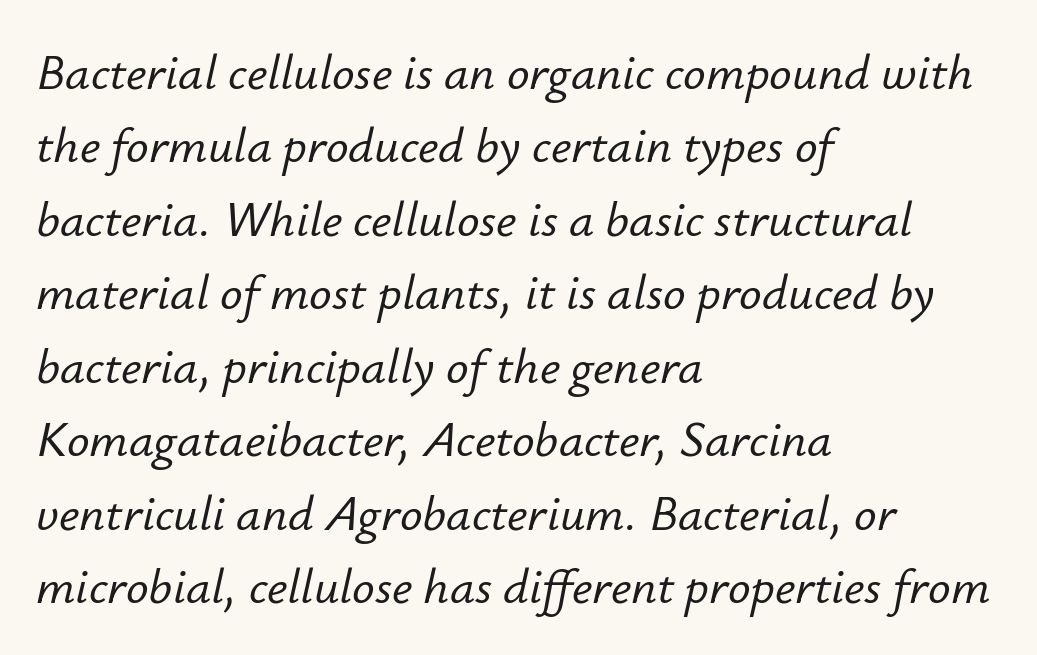
Q: Is the text italic (slanted)? A: Yes, it leans right by about 12 degrees.
Q: Is the text underlined? A: No.
Q: How is the paragraph aligned? A: Left-aligned.
Q: Is the spacing between letters normal or unusually wide? A: Normal.
Q: Is the spacing between lines tight, normal or loose? A: Normal.
Q: Width (condensed, normal, or wide)? A: Normal.
Q: Stroke contrast? A: Low.
Q: x-height? A: Small.
Q: Monospaced? A: No.
